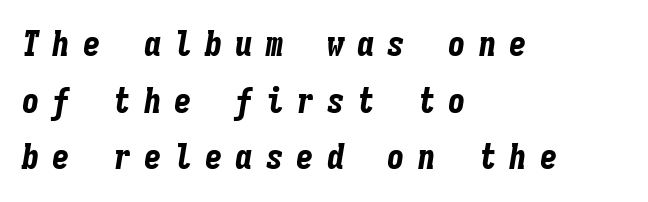
Q: Is the text bold? A: Yes.
Q: Is the text italic (slanted)? A: Yes, it leans right by about 9 degrees.
Q: Is the text underlined? A: No.
Q: How is the paragraph aligned? A: Left-aligned.
Q: Is the spacing between letters normal or unusually wide? A: Unusually wide.
Q: Is the spacing between lines tight, normal or loose? A: Normal.
Q: Width (condensed, normal, or wide)? A: Condensed.
Q: Stroke contrast? A: Low.
Q: x-height? A: Medium.
Q: Monospaced? A: Yes.
